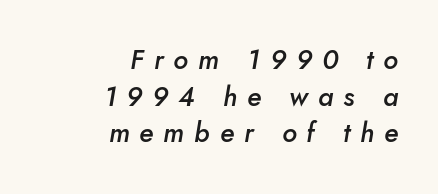
Q: Is the text bold? A: Semi-bold.
Q: Is the text italic (slanted)? A: Yes, it leans right by about 10 degrees.
Q: Is the text underlined? A: No.
Q: How is the paragraph aligned? A: Right-aligned.
Q: Is the spacing between letters normal or unusually wide? A: Unusually wide.
Q: Is the spacing between lines tight, normal or loose? A: Normal.
